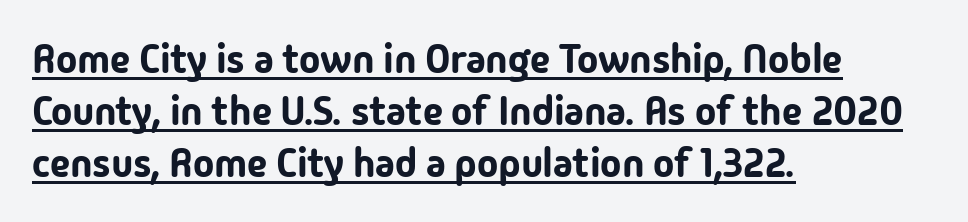
{"serif": "no", "italic": "no", "width": "normal", "stroke_contrast": "low", "x_height": "medium", "monospaced": "no", "underline": "yes", "align": "left", "line_spacing": "normal", "line_spacing_ratio": 1.3, "letter_spacing": "normal", "letter_spacing_em": 0.0, "glyph_px": 40}
